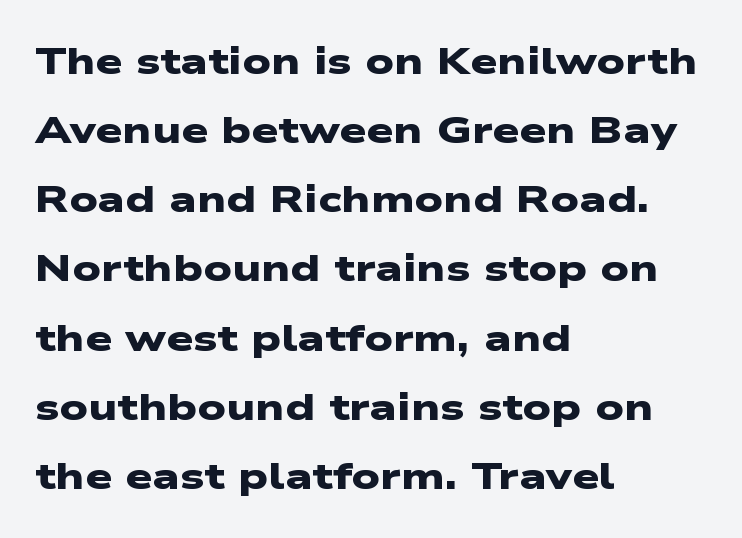
Q: Is the text bold? A: Yes.
Q: Is the typeface a serif or a sans-serif typeface? A: Sans-serif.
Q: Is the text underlined? A: No.
Q: How is the paragraph aligned? A: Left-aligned.
Q: Is the spacing between letters normal or unusually wide? A: Normal.
Q: Width (condensed, normal, or wide)? A: Wide.
Q: Stroke contrast? A: Low.
Q: x-height? A: Medium.
Q: Monospaced? A: No.
